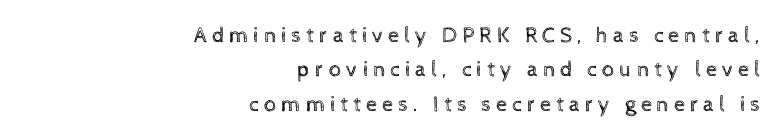
Q: Is the text bold? A: No.
Q: Is the text italic (slanted)? A: No, it is upright.
Q: Is the text underlined? A: No.
Q: How is the paragraph aligned? A: Right-aligned.
Q: Is the spacing between letters normal or unusually wide? A: Unusually wide.
Q: Is the spacing between lines tight, normal or loose? A: Normal.
